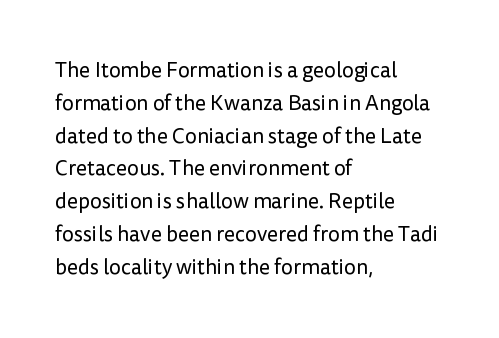
The image shows 21 px text type, upright; set left-aligned, normal line spacing (1.56x), normal letter spacing, not underlined.
